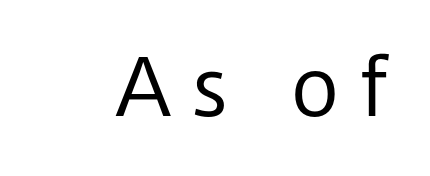
Q: Is the text bold? A: No.
Q: Is the text italic (slanted)? A: No, it is upright.
Q: Is the typeface a serif or a sans-serif typeface? A: Sans-serif.
Q: Is the text underlined? A: No.
Q: Is the spacing between letters normal or unusually wide? A: Unusually wide.
Q: Width (condensed, normal, or wide)? A: Normal.
Q: Stroke contrast? A: Low.
Q: x-height? A: Medium.
Q: Monospaced? A: No.
